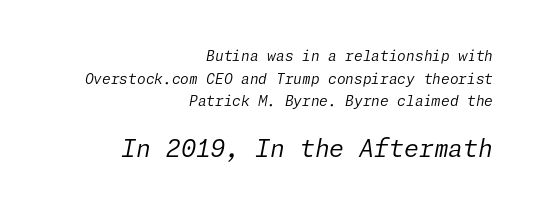
The image shows 24 px text type, italic (leaning right); set right-aligned, normal line spacing (1.62x), normal letter spacing, not underlined; the second (bottom) block is 1.71x larger.
